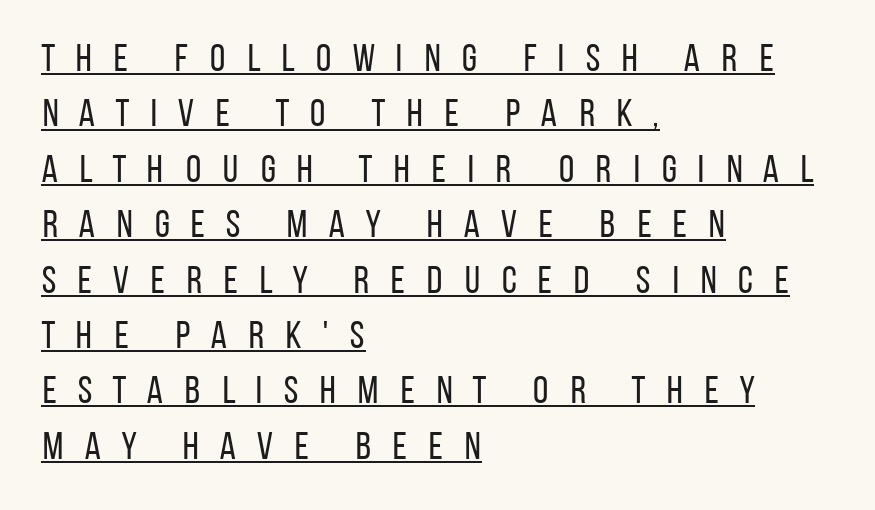
{"serif": "no", "italic": "no", "bold": "no", "weight": "regular", "width": "condensed", "stroke_contrast": "low", "x_height": "large", "monospaced": "no", "underline": "yes", "align": "left", "line_spacing": "normal", "line_spacing_ratio": 1.42, "letter_spacing": "wide", "letter_spacing_em": 0.49, "glyph_px": 39}
